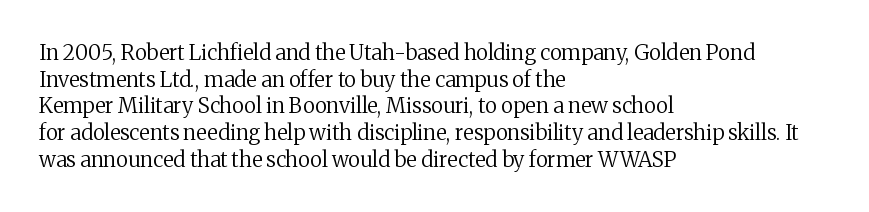
The image shows 21 px text type, upright; set left-aligned, normal line spacing (1.27x), normal letter spacing, not underlined.
